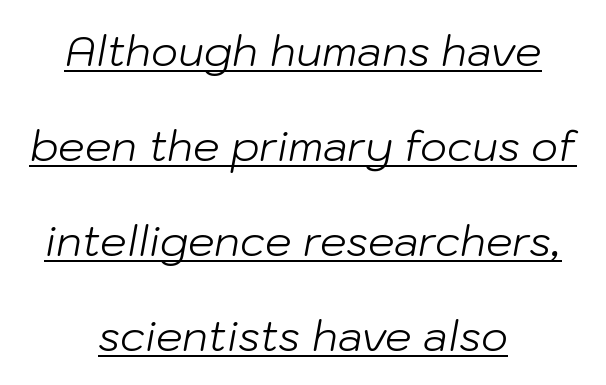
The image shows 42 px light type, italic (leaning right); set centered, loose line spacing (2.26x), normal letter spacing, underlined; low stroke contrast and a medium x-height.
